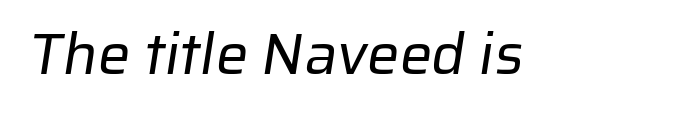
{"serif": "no", "bold": "no", "weight": "regular", "width": "normal", "stroke_contrast": "low", "x_height": "medium", "monospaced": "no", "underline": "no", "letter_spacing": "normal", "letter_spacing_em": 0.0, "glyph_px": 58}
